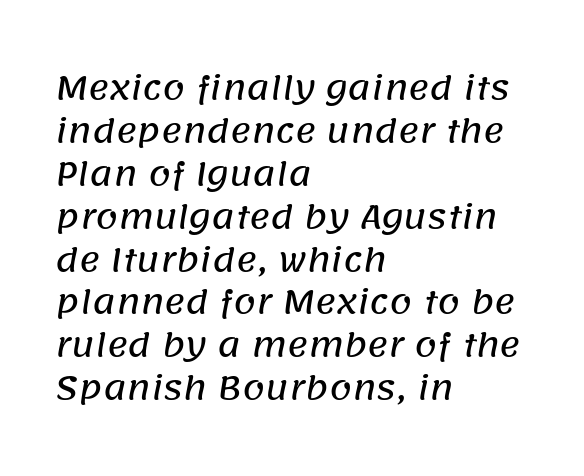
{"serif": "no", "width": "normal", "stroke_contrast": "low", "x_height": "large", "monospaced": "no", "underline": "no", "align": "left", "line_spacing": "normal", "line_spacing_ratio": 1.34, "letter_spacing": "normal", "letter_spacing_em": 0.0, "glyph_px": 32}
